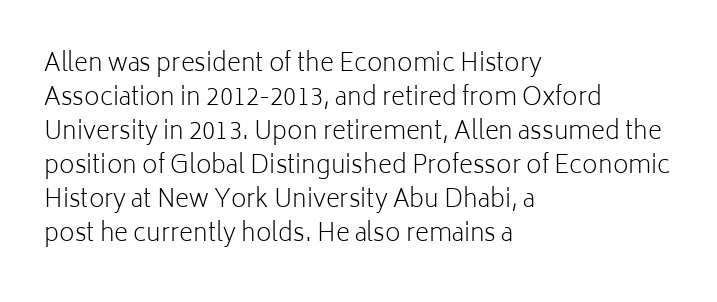
Q: Is the text bold? A: No.
Q: Is the text italic (slanted)? A: No, it is upright.
Q: Is the text underlined? A: No.
Q: How is the paragraph aligned? A: Left-aligned.
Q: Is the spacing between letters normal or unusually wide? A: Normal.
Q: Is the spacing between lines tight, normal or loose? A: Normal.
